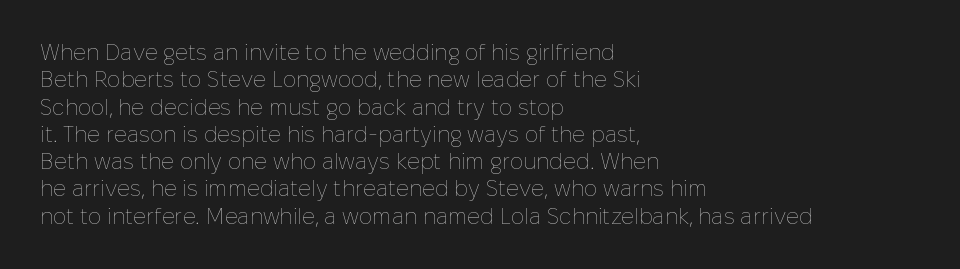
Rendered with straight, roman letterforms. Weight: not bold — regular or lighter. Words appear dense and cohesive because spacing is normal. Horizontal alignment here is leftward, the default for most running prose. A clean baseline with only descenders dipping below it.
